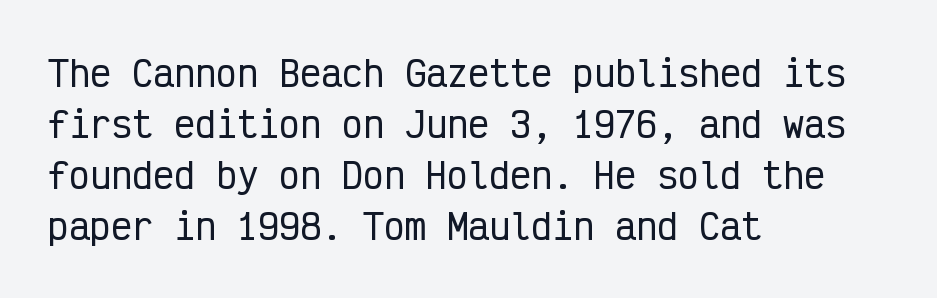
The image shows 35 px condensed sans-serif type, upright, monospaced; set left-aligned, normal line spacing (1.46x), normal letter spacing, not underlined; low stroke contrast and a medium x-height.
